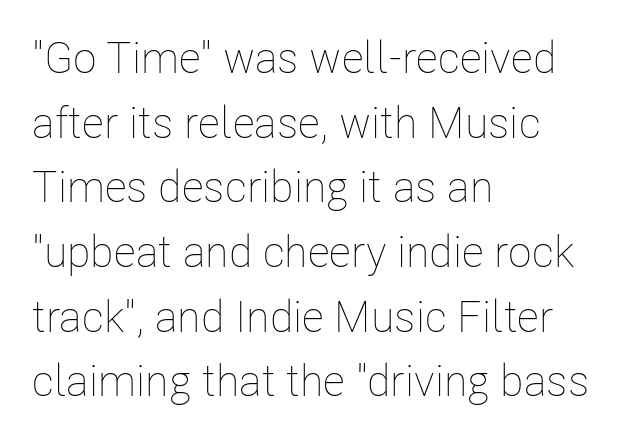
Caption: multi-line text, flush left, ragged right. The face looks like a standard text weight, possibly lighter. Inter-character spacing is left at the font's built-in metrics. In terms of posture, this sample is upright. Anything drawn beneath the words? Only blank space.
